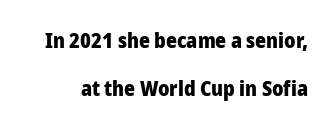
{"italic": "no", "bold": "yes", "underline": "no", "line_spacing": "loose", "line_spacing_ratio": 2.29, "letter_spacing": "normal", "letter_spacing_em": 0.0, "glyph_px": 21}
